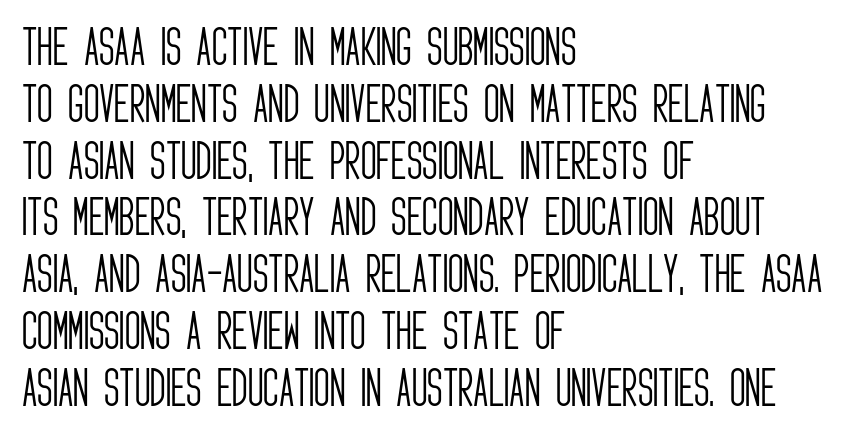
Q: Is the text bold? A: No.
Q: Is the text italic (slanted)? A: No, it is upright.
Q: Is the typeface a serif or a sans-serif typeface? A: Sans-serif.
Q: Is the text underlined? A: No.
Q: How is the paragraph aligned? A: Left-aligned.
Q: Is the spacing between letters normal or unusually wide? A: Normal.
Q: Is the spacing between lines tight, normal or loose? A: Normal.
Q: Width (condensed, normal, or wide)? A: Condensed.
Q: Stroke contrast? A: Low.
Q: x-height? A: Large.
Q: Monospaced? A: No.
